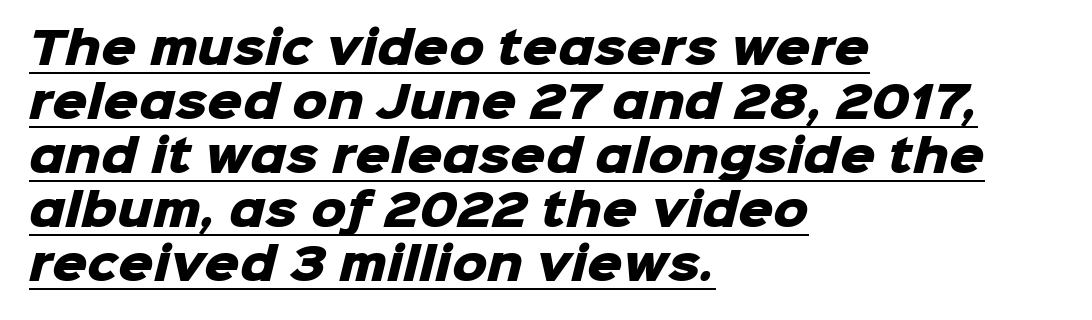
{"serif": "no", "bold": "yes", "weight": "heavy", "width": "normal", "stroke_contrast": "low", "x_height": "medium", "monospaced": "no", "underline": "yes", "align": "left", "line_spacing_ratio": 1.23, "letter_spacing": "normal", "letter_spacing_em": 0.0, "glyph_px": 44}
